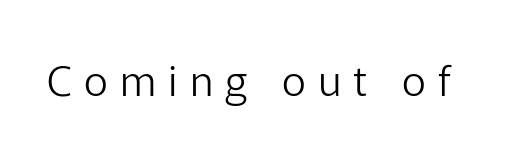
Q: Is the text bold? A: No.
Q: Is the text italic (slanted)? A: No, it is upright.
Q: Is the typeface a serif or a sans-serif typeface? A: Sans-serif.
Q: Is the text underlined? A: No.
Q: Is the spacing between letters normal or unusually wide? A: Unusually wide.
Q: Width (condensed, normal, or wide)? A: Normal.
Q: Stroke contrast? A: Low.
Q: x-height? A: Medium.
Q: Monospaced? A: No.
